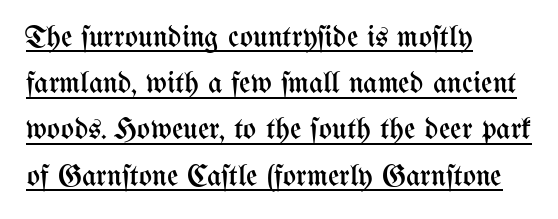
{"italic": "no", "bold": "no", "weight": "regular", "width": "condensed", "stroke_contrast": "medium", "x_height": "medium", "monospaced": "no", "underline": "yes", "align": "left", "line_spacing": "normal", "line_spacing_ratio": 1.49, "letter_spacing": "normal", "letter_spacing_em": 0.0, "glyph_px": 31}
